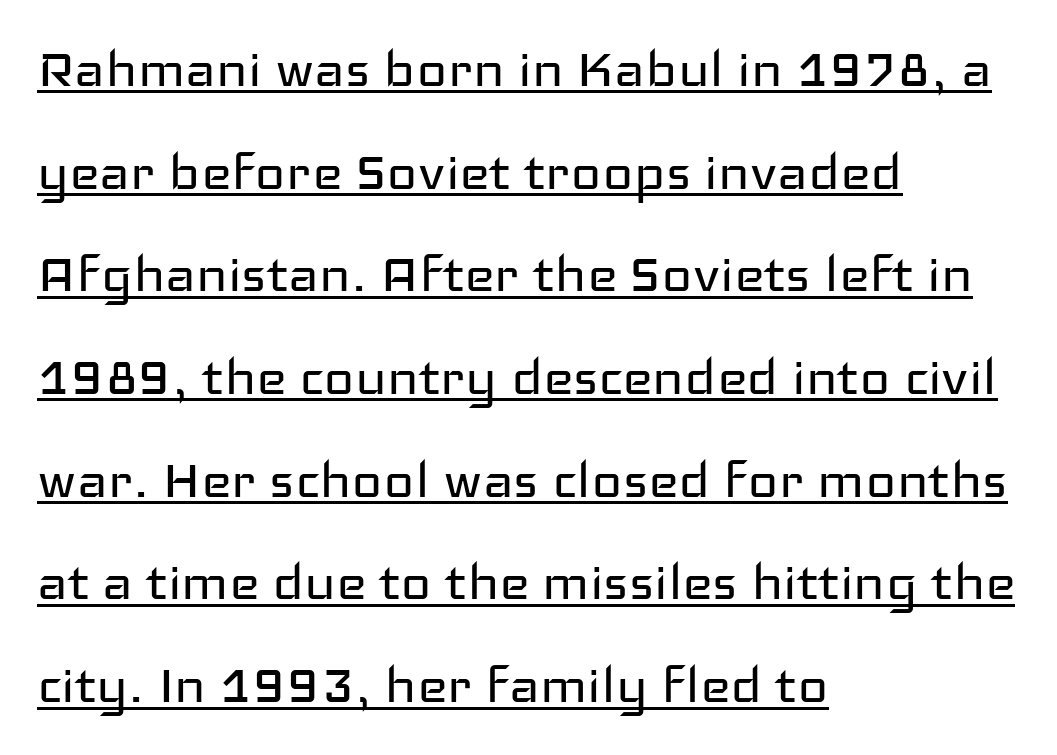
{"serif": "no", "italic": "no", "bold": "no", "weight": "regular", "width": "wide", "stroke_contrast": "low", "x_height": "medium", "monospaced": "no", "underline": "yes", "align": "left", "line_spacing": "normal", "line_spacing_ratio": 1.58, "letter_spacing": "normal", "letter_spacing_em": 0.0, "glyph_px": 65}
